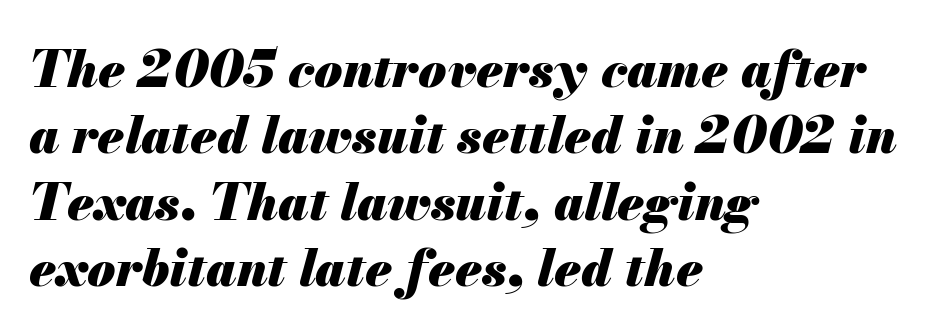
Q: Is the text bold? A: Yes.
Q: Is the text italic (slanted)? A: Yes, it leans right by about 13 degrees.
Q: Is the text underlined? A: No.
Q: How is the paragraph aligned? A: Left-aligned.
Q: Is the spacing between letters normal or unusually wide? A: Normal.
Q: Is the spacing between lines tight, normal or loose? A: Normal.
Q: Width (condensed, normal, or wide)? A: Normal.
Q: Stroke contrast? A: Medium.
Q: x-height? A: Small.
Q: Monospaced? A: No.
